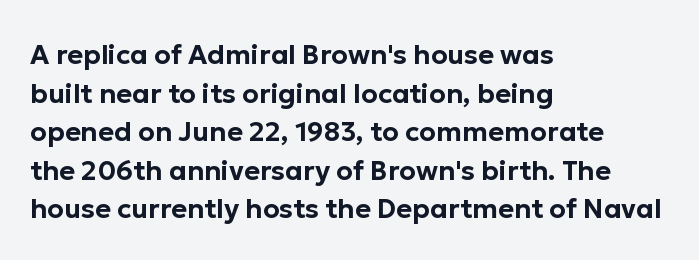
{"italic": "no", "underline": "no", "align": "left", "line_spacing": "normal", "line_spacing_ratio": 1.43, "letter_spacing": "normal", "letter_spacing_em": 0.0, "glyph_px": 27}
